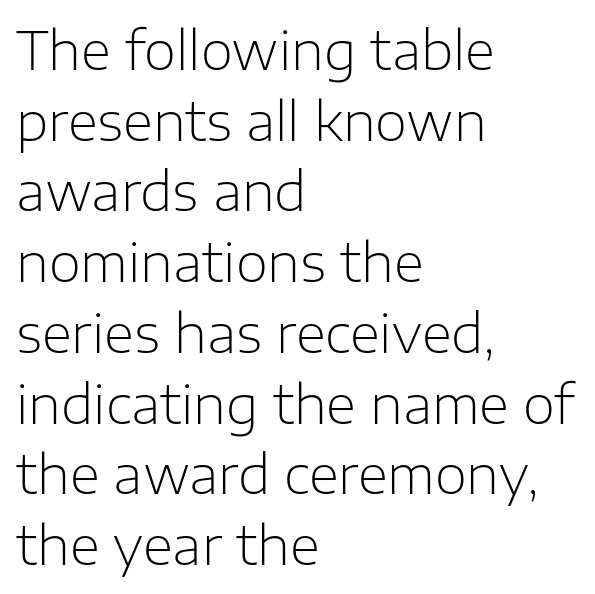
Q: Is the text bold? A: No.
Q: Is the text italic (slanted)? A: No, it is upright.
Q: Is the typeface a serif or a sans-serif typeface? A: Sans-serif.
Q: Is the text underlined? A: No.
Q: How is the paragraph aligned? A: Left-aligned.
Q: Is the spacing between letters normal or unusually wide? A: Normal.
Q: Is the spacing between lines tight, normal or loose? A: Normal.
Q: Width (condensed, normal, or wide)? A: Normal.
Q: Stroke contrast? A: Low.
Q: x-height? A: Medium.
Q: Monospaced? A: No.
